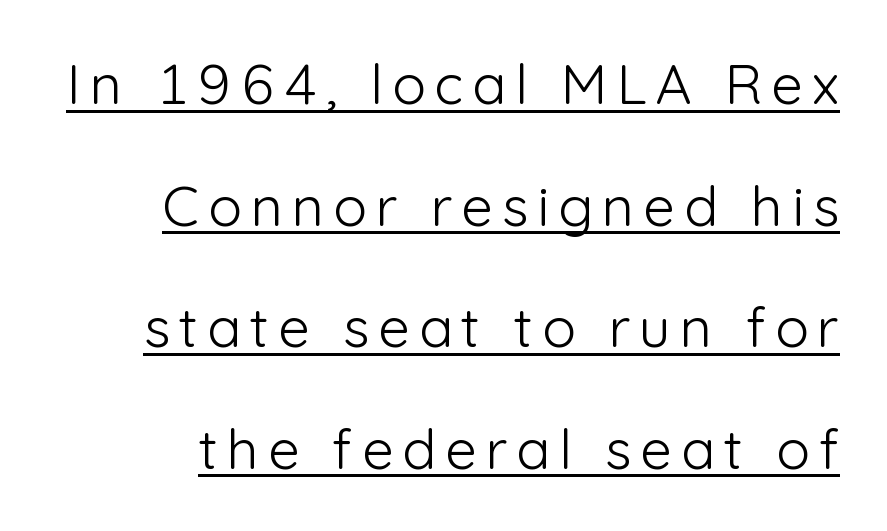
{"serif": "no", "italic": "no", "bold": "no", "weight": "light", "width": "normal", "stroke_contrast": "low", "x_height": "medium", "monospaced": "no", "underline": "yes", "line_spacing": "loose", "line_spacing_ratio": 2.17, "glyph_px": 56}
